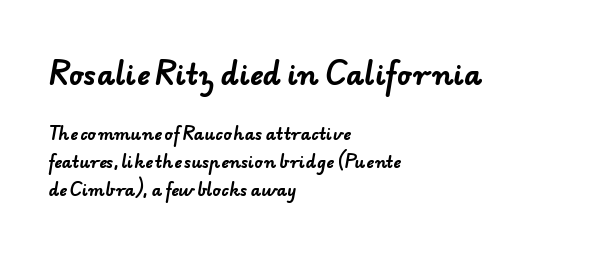
Q: Is the text bold? A: Yes.
Q: Is the typeface a serif or a sans-serif typeface? A: Sans-serif.
Q: Is the text underlined? A: No.
Q: How is the paragraph aligned? A: Left-aligned.
Q: Is the spacing between letters normal or unusually wide? A: Normal.
Q: Which block of text is set in a larger size, the first (top) or the second (bottom)? A: The first (top) one.
Q: Width (condensed, normal, or wide)? A: Normal.
Q: Stroke contrast? A: Low.
Q: x-height? A: Small.
Q: Monospaced? A: No.
